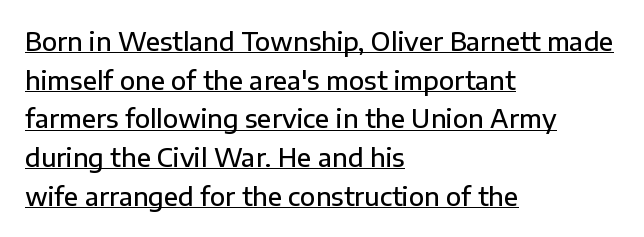
The image shows 25 px text type, upright; set left-aligned, normal line spacing (1.55x), normal letter spacing, underlined.
